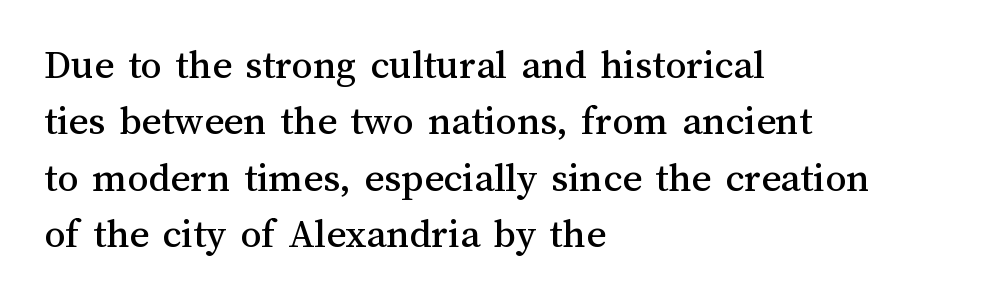
Q: Is the text italic (slanted)? A: No, it is upright.
Q: Is the text underlined? A: No.
Q: How is the paragraph aligned? A: Left-aligned.
Q: Is the spacing between letters normal or unusually wide? A: Normal.
Q: Is the spacing between lines tight, normal or loose? A: Normal.
Q: Width (condensed, normal, or wide)? A: Normal.
Q: Stroke contrast? A: Medium.
Q: x-height? A: Medium.
Q: Monospaced? A: No.
